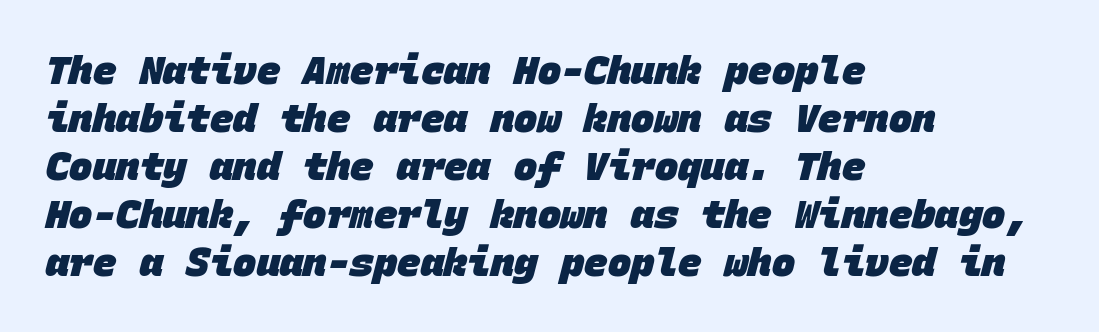
{"serif": "no", "bold": "yes", "weight": "heavy", "width": "normal", "stroke_contrast": "low", "x_height": "large", "monospaced": "yes", "underline": "no", "align": "left", "line_spacing_ratio": 1.23, "letter_spacing": "normal", "letter_spacing_em": 0.0, "glyph_px": 39}
